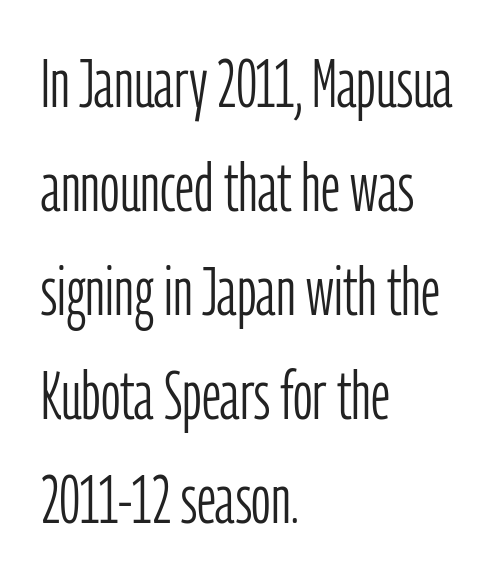
Q: Is the text bold? A: No.
Q: Is the text italic (slanted)? A: No, it is upright.
Q: Is the typeface a serif or a sans-serif typeface? A: Sans-serif.
Q: Is the text underlined? A: No.
Q: How is the paragraph aligned? A: Left-aligned.
Q: Is the spacing between letters normal or unusually wide? A: Normal.
Q: Is the spacing between lines tight, normal or loose? A: Normal.
Q: Width (condensed, normal, or wide)? A: Condensed.
Q: Stroke contrast? A: Low.
Q: x-height? A: Medium.
Q: Monospaced? A: No.
